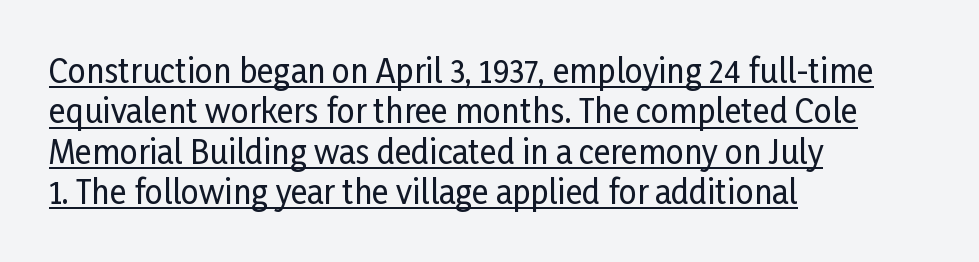
The image shows 32 px condensed sans-serif type, upright; set left-aligned, normal line spacing (1.26x), normal letter spacing, underlined; low stroke contrast and a medium x-height.
